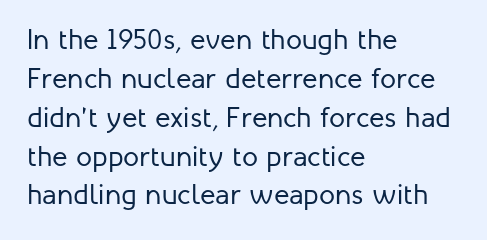
{"serif": "no", "italic": "no", "bold": "no", "weight": "regular", "width": "normal", "stroke_contrast": "low", "x_height": "medium", "monospaced": "no", "underline": "no", "align": "left", "line_spacing": "normal", "line_spacing_ratio": 1.34, "letter_spacing": "normal", "letter_spacing_em": 0.0, "glyph_px": 29}
